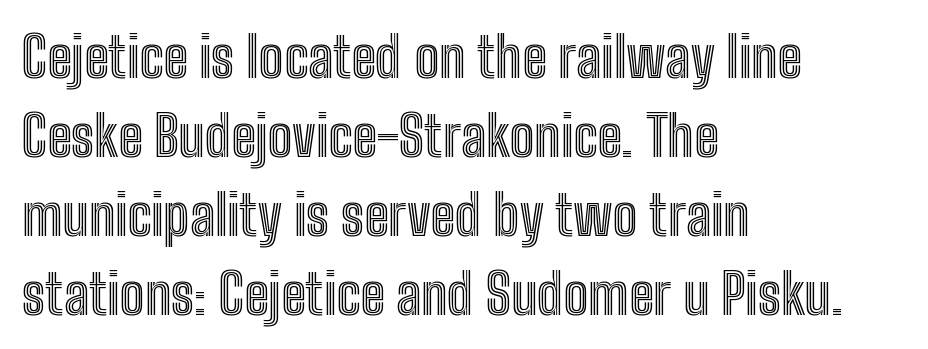
The face used here is rendered with its standard letterfit. The lettering holds an erect, upright posture throughout. This sample keeps an unexceptional amount of space between lines. The letters advance in unequal steps, a hallmark of proportional type. Each row of text sits above clean, open space. Typeset ragged right — the left edge is the straight one.
